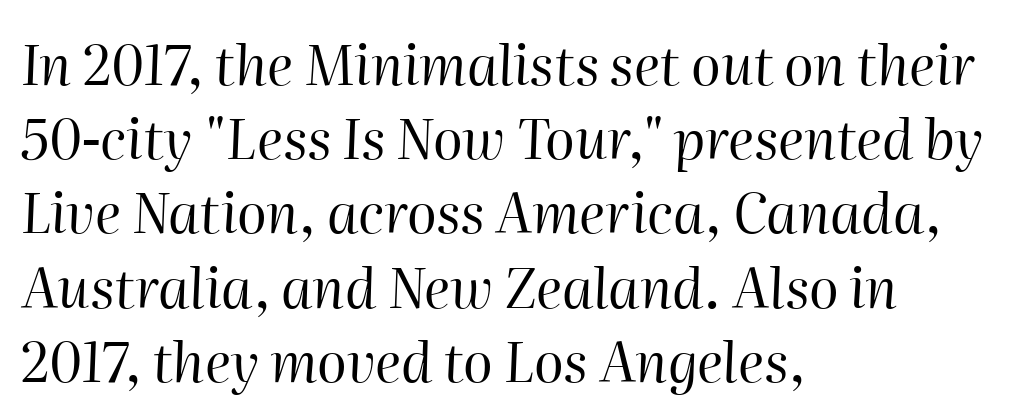
The font is comparable to plain body text, perhaps lighter. The text carries the slant typical of an italic or oblique font. The passage is arranged the way most books set body copy — flush left. The letters advance in unequal steps, a hallmark of proportional type.
